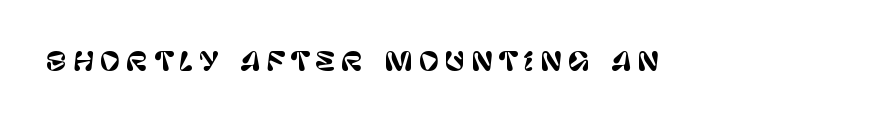
Check under the words: just untouched page. What stands out about the letter spacing? Its width — letters are far apart.
